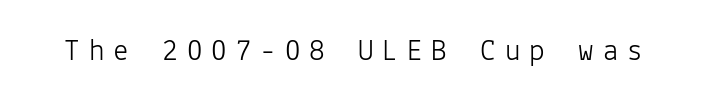
{"serif": "no", "italic": "no", "bold": "no", "weight": "light", "width": "normal", "stroke_contrast": "low", "x_height": "medium", "monospaced": "yes", "underline": "no", "letter_spacing": "wide", "letter_spacing_em": 0.29, "glyph_px": 31}
